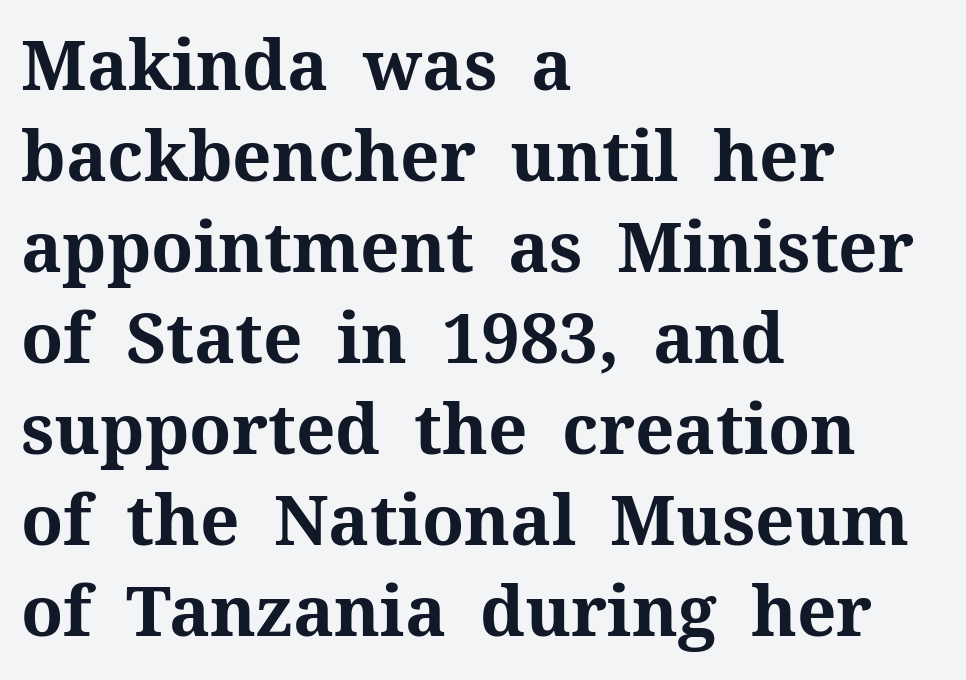
{"serif": "yes", "italic": "no", "bold": "yes", "weight": "bold", "width": "normal", "stroke_contrast": "medium", "x_height": "medium", "monospaced": "no", "underline": "no", "align": "left", "line_spacing": "normal", "line_spacing_ratio": 1.32, "letter_spacing": "normal", "letter_spacing_em": 0.0, "glyph_px": 69}
